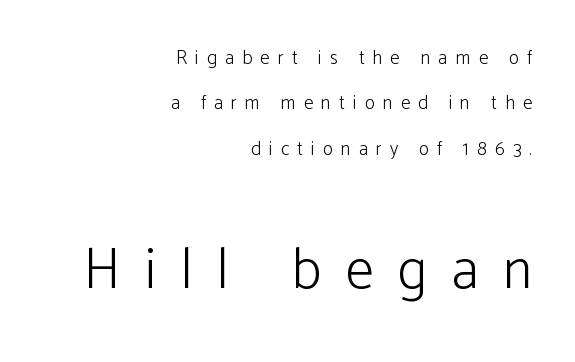
Q: Is the text bold? A: No.
Q: Is the text italic (slanted)? A: No, it is upright.
Q: Is the typeface a serif or a sans-serif typeface? A: Sans-serif.
Q: Is the text underlined? A: No.
Q: How is the paragraph aligned? A: Right-aligned.
Q: Is the spacing between letters normal or unusually wide? A: Unusually wide.
Q: Is the spacing between lines tight, normal or loose? A: Loose.
Q: Which block of text is set in a larger size, the first (top) or the second (bottom)? A: The second (bottom) one.
Q: Width (condensed, normal, or wide)? A: Normal.
Q: Stroke contrast? A: Low.
Q: x-height? A: Medium.
Q: Monospaced? A: No.
